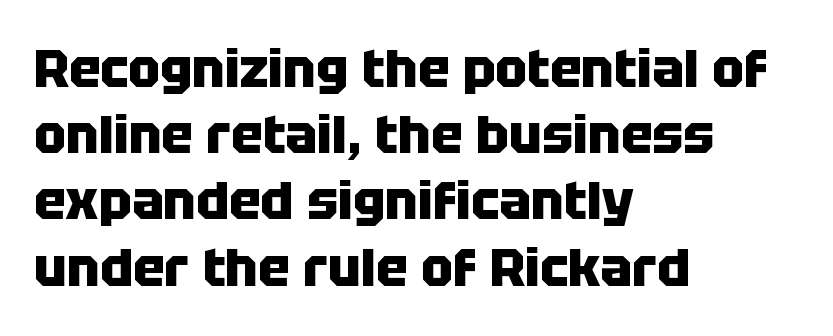
The image shows 53 px heavy sans-serif type, upright; set left-aligned, normal line spacing (1.25x), normal letter spacing, not underlined; low stroke contrast and a large x-height.
